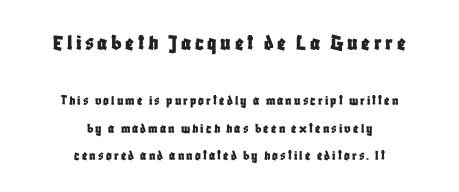
{"italic": "no", "underline": "no", "align": "center", "line_spacing": "loose", "line_spacing_ratio": 1.95, "larger_block": "first", "size_ratio": 1.64, "glyph_px": 23}
